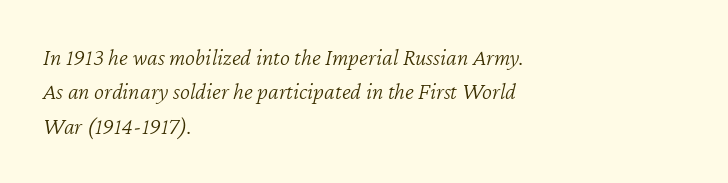
A light-to-regular cut is what we see here. Look at the tracking — it's just the regular setting, nothing added. Is there much room between lines? A standard amount, neither cramped nor airy. These lines were composed using italics.
